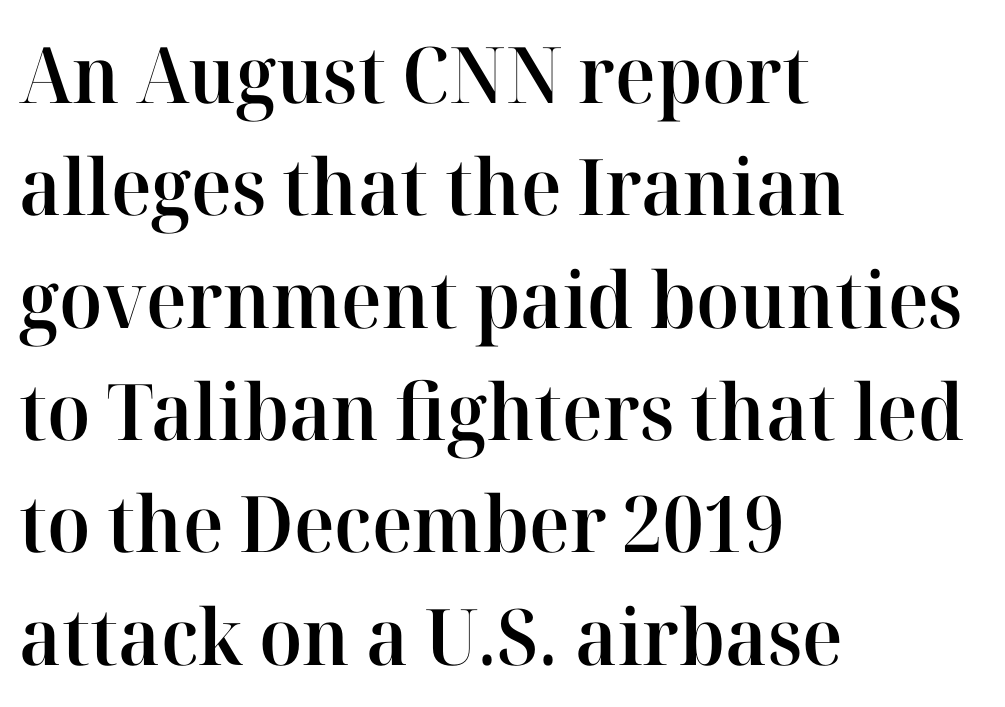
Q: Is the text bold? A: Semi-bold.
Q: Is the text italic (slanted)? A: No, it is upright.
Q: Is the typeface a serif or a sans-serif typeface? A: Serif.
Q: Is the text underlined? A: No.
Q: How is the paragraph aligned? A: Left-aligned.
Q: Is the spacing between letters normal or unusually wide? A: Normal.
Q: Is the spacing between lines tight, normal or loose? A: Normal.
Q: Width (condensed, normal, or wide)? A: Normal.
Q: Stroke contrast? A: High.
Q: x-height? A: Medium.
Q: Monospaced? A: No.
